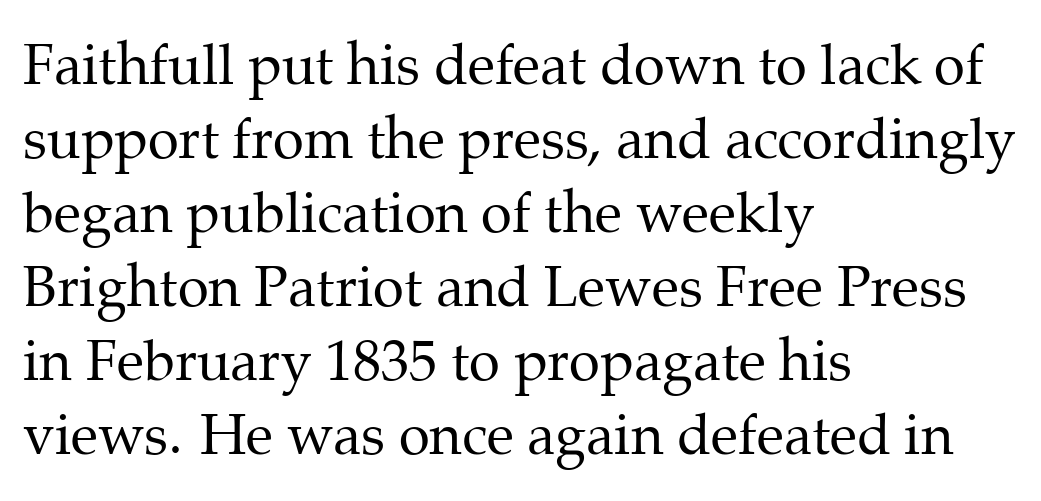
{"serif": "yes", "italic": "no", "bold": "no", "weight": "regular", "width": "normal", "stroke_contrast": "medium", "x_height": "medium", "monospaced": "no", "underline": "no", "align": "left", "line_spacing": "normal", "line_spacing_ratio": 1.32, "letter_spacing": "normal", "letter_spacing_em": 0.0, "glyph_px": 56}
